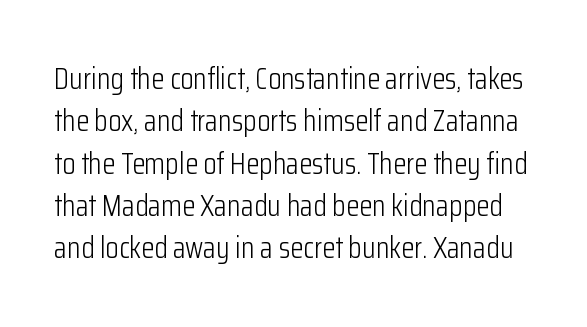
The image shows 30 px light, condensed sans-serif type, upright; set normal line spacing (1.41x), normal letter spacing, not underlined; low stroke contrast and a medium x-height.
